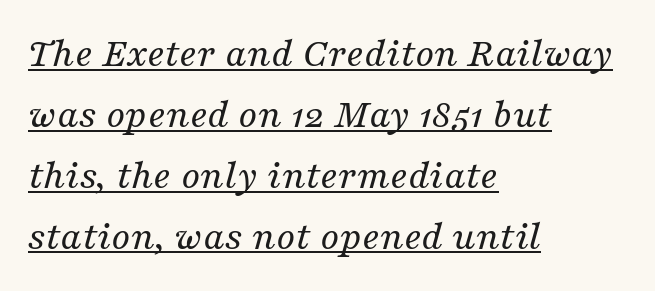
Q: Is the text bold? A: No.
Q: Is the text italic (slanted)? A: Yes, it leans right by about 16 degrees.
Q: Is the typeface a serif or a sans-serif typeface? A: Serif.
Q: Is the text underlined? A: Yes.
Q: How is the paragraph aligned? A: Left-aligned.
Q: Is the spacing between letters normal or unusually wide? A: Normal.
Q: Is the spacing between lines tight, normal or loose? A: Normal.
Q: Width (condensed, normal, or wide)? A: Normal.
Q: Stroke contrast? A: Medium.
Q: x-height? A: Medium.
Q: Monospaced? A: No.
